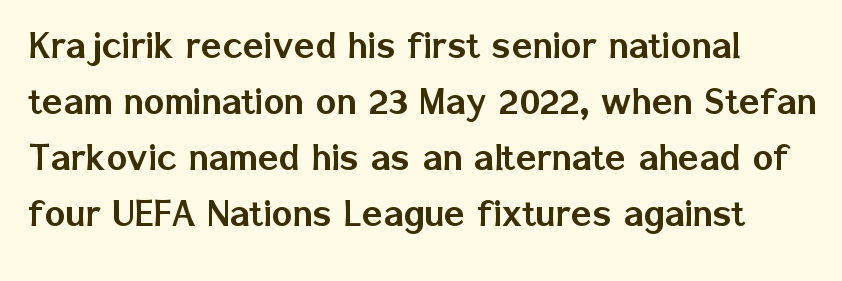
{"serif": "no", "italic": "no", "width": "normal", "stroke_contrast": "low", "x_height": "medium", "monospaced": "no", "underline": "no", "line_spacing": "normal", "line_spacing_ratio": 1.3, "letter_spacing": "normal", "letter_spacing_em": 0.0, "glyph_px": 43}
